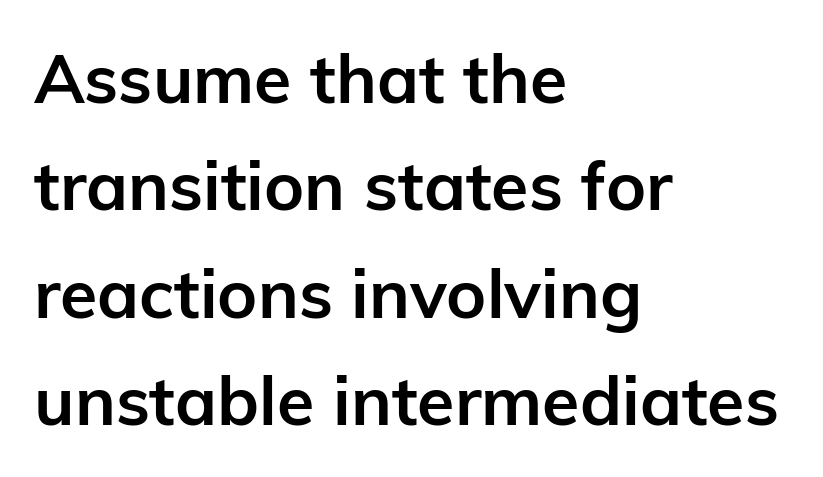
Q: Is the text bold? A: Yes.
Q: Is the text italic (slanted)? A: No, it is upright.
Q: Is the typeface a serif or a sans-serif typeface? A: Sans-serif.
Q: Is the text underlined? A: No.
Q: How is the paragraph aligned? A: Left-aligned.
Q: Is the spacing between letters normal or unusually wide? A: Normal.
Q: Is the spacing between lines tight, normal or loose? A: Normal.
Q: Width (condensed, normal, or wide)? A: Normal.
Q: Stroke contrast? A: Low.
Q: x-height? A: Medium.
Q: Monospaced? A: No.
